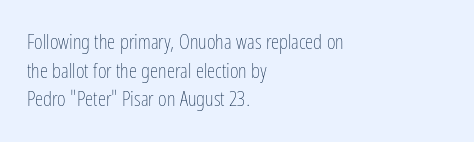
{"italic": "no", "bold": "no", "underline": "no", "align": "left", "line_spacing": "normal", "line_spacing_ratio": 1.36, "letter_spacing": "normal", "letter_spacing_em": 0.0, "glyph_px": 21}
